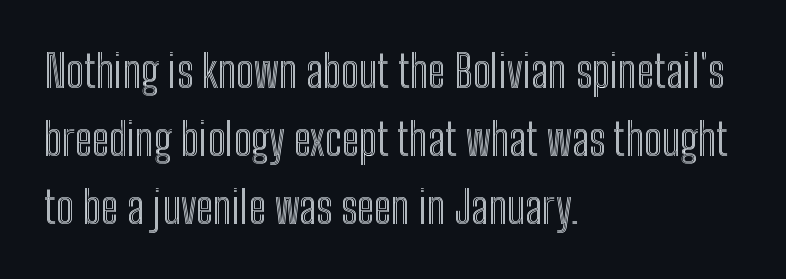
Q: Is the text italic (slanted)? A: No, it is upright.
Q: Is the text underlined? A: No.
Q: How is the paragraph aligned? A: Left-aligned.
Q: Is the spacing between letters normal or unusually wide? A: Normal.
Q: Is the spacing between lines tight, normal or loose? A: Normal.
Q: Width (condensed, normal, or wide)? A: Condensed.
Q: x-height? A: Medium.
Q: Monospaced? A: No.
